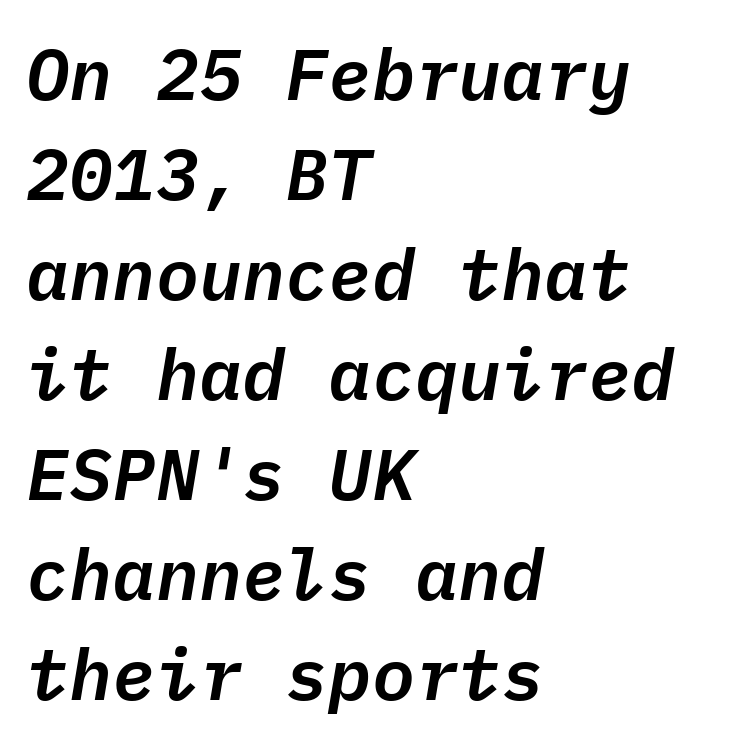
The image shows 72 px text type, italic (leaning right), monospaced; set left-aligned, normal line spacing (1.39x), normal letter spacing, not underlined; low stroke contrast and a medium x-height.
